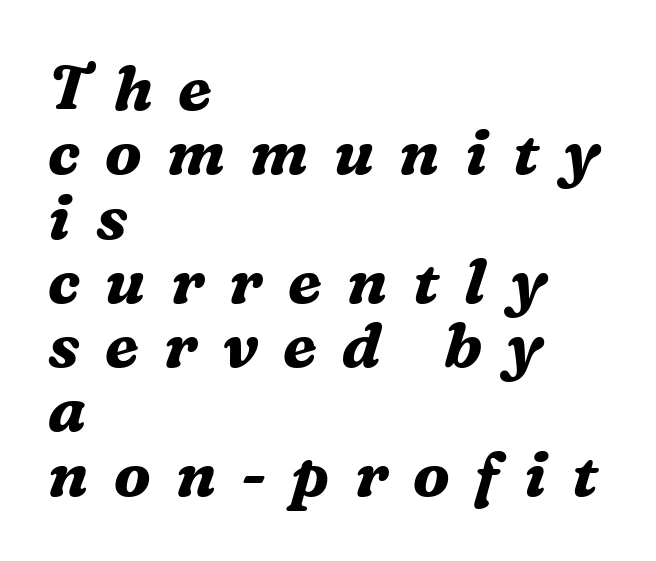
Q: Is the text bold? A: Yes.
Q: Is the text italic (slanted)? A: Yes, it leans right by about 16 degrees.
Q: Is the typeface a serif or a sans-serif typeface? A: Serif.
Q: Is the text underlined? A: No.
Q: How is the paragraph aligned? A: Left-aligned.
Q: Is the spacing between letters normal or unusually wide? A: Unusually wide.
Q: Is the spacing between lines tight, normal or loose? A: Tight.
Q: Width (condensed, normal, or wide)? A: Normal.
Q: Stroke contrast? A: Medium.
Q: x-height? A: Medium.
Q: Monospaced? A: No.
